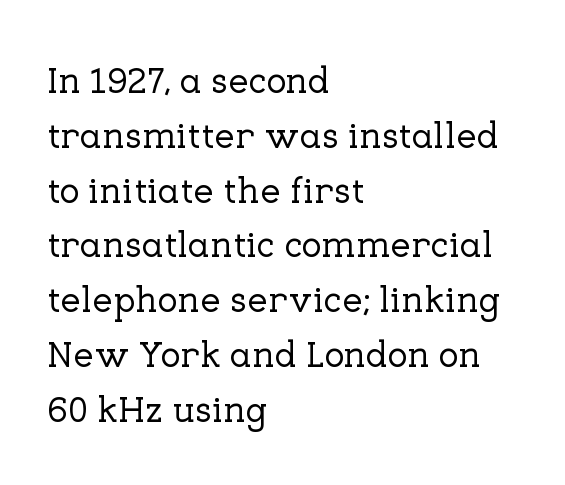
Q: Is the text italic (slanted)? A: No, it is upright.
Q: Is the typeface a serif or a sans-serif typeface? A: Serif.
Q: Is the text underlined? A: No.
Q: How is the paragraph aligned? A: Left-aligned.
Q: Is the spacing between letters normal or unusually wide? A: Normal.
Q: Is the spacing between lines tight, normal or loose? A: Normal.
Q: Width (condensed, normal, or wide)? A: Normal.
Q: Stroke contrast? A: Low.
Q: x-height? A: Medium.
Q: Monospaced? A: No.
